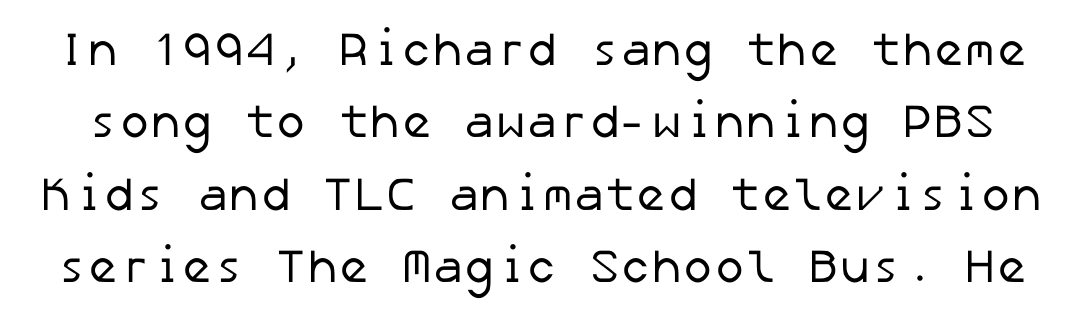
Stems and bowls with no extra thickness — not bold. The horizontal fit of the characters is conventional and even. The designer went with a sans here, leaving each stem footless. Quick note: underline off.
